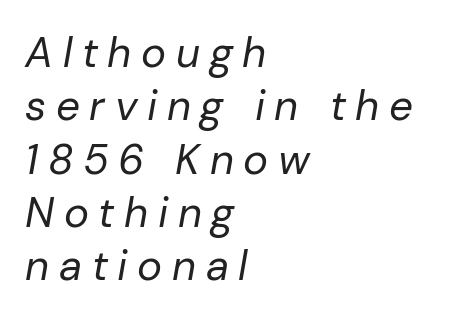
Q: Is the text bold? A: No.
Q: Is the text italic (slanted)? A: Yes, it leans right by about 10 degrees.
Q: Is the text underlined? A: No.
Q: How is the paragraph aligned? A: Left-aligned.
Q: Is the spacing between letters normal or unusually wide? A: Unusually wide.
Q: Is the spacing between lines tight, normal or loose? A: Normal.
Q: Width (condensed, normal, or wide)? A: Normal.
Q: Stroke contrast? A: Low.
Q: x-height? A: Medium.
Q: Monospaced? A: No.
